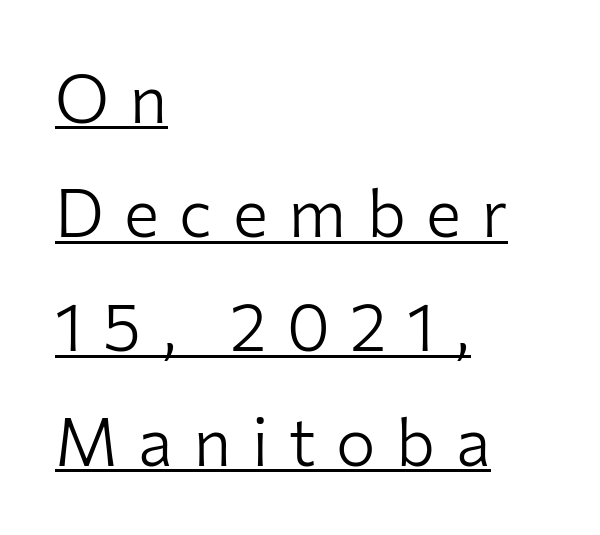
The image shows 66 px light sans-serif type, upright; set left-aligned, line spacing 1.73x, unusually wide letter spacing (+0.31 em), underlined; low stroke contrast and a medium x-height.
